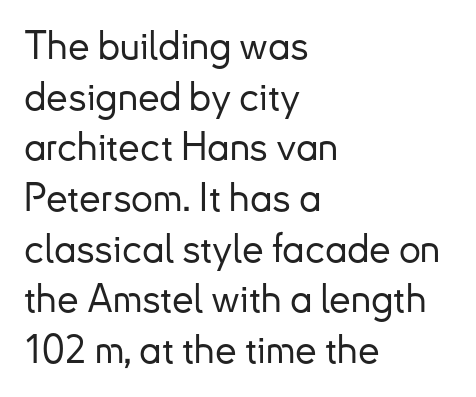
{"serif": "no", "italic": "no", "width": "normal", "stroke_contrast": "low", "x_height": "small", "monospaced": "no", "underline": "no", "align": "left", "line_spacing": "normal", "line_spacing_ratio": 1.3, "letter_spacing": "normal", "letter_spacing_em": 0.0, "glyph_px": 39}
